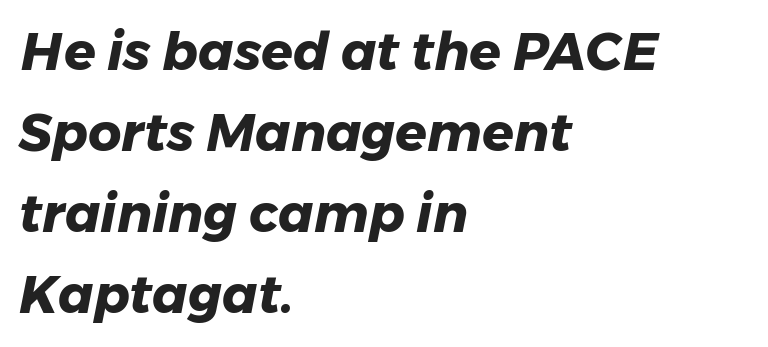
The strip under each line holds only bare page. Slant detected: the letters are inclined. The passage shown has conventional tracking throughout. How would I describe the line gaps? Plain and ordinary. Caption: multi-line text, flush left, ragged right. The face used here has the dense, thick strokes of a bold.
